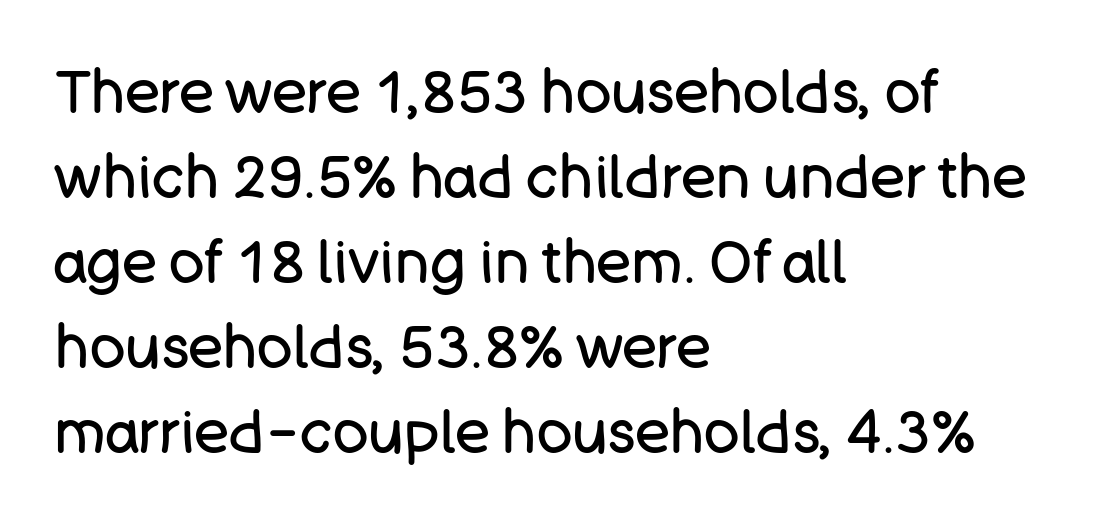
Q: Is the text bold? A: No.
Q: Is the text italic (slanted)? A: No, it is upright.
Q: Is the typeface a serif or a sans-serif typeface? A: Sans-serif.
Q: Is the text underlined? A: No.
Q: How is the paragraph aligned? A: Left-aligned.
Q: Is the spacing between letters normal or unusually wide? A: Normal.
Q: Is the spacing between lines tight, normal or loose? A: Normal.
Q: Width (condensed, normal, or wide)? A: Normal.
Q: Stroke contrast? A: Low.
Q: x-height? A: Large.
Q: Monospaced? A: No.
